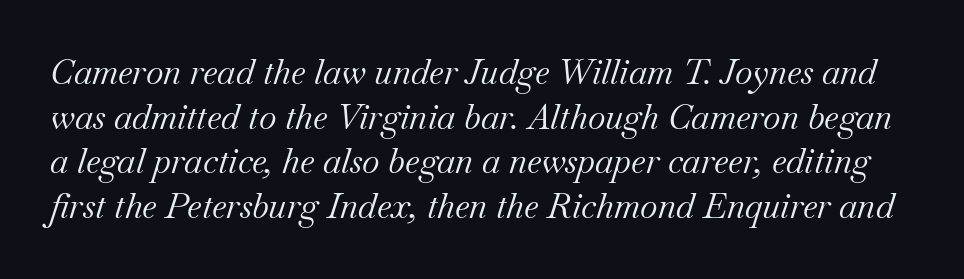
Q: Is the text bold? A: No.
Q: Is the text italic (slanted)? A: Yes, it leans right by about 18 degrees.
Q: Is the typeface a serif or a sans-serif typeface? A: Serif.
Q: Is the text underlined? A: No.
Q: Is the spacing between letters normal or unusually wide? A: Normal.
Q: Is the spacing between lines tight, normal or loose? A: Normal.
Q: Width (condensed, normal, or wide)? A: Normal.
Q: Stroke contrast? A: Medium.
Q: x-height? A: Small.
Q: Monospaced? A: No.
